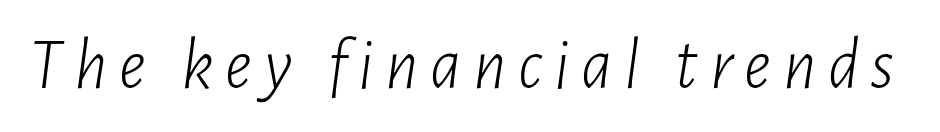
Q: Is the text bold? A: No.
Q: Is the text italic (slanted)? A: Yes, it leans right by about 7 degrees.
Q: Is the text underlined? A: No.
Q: Width (condensed, normal, or wide)? A: Condensed.
Q: Stroke contrast? A: Low.
Q: x-height? A: Medium.
Q: Monospaced? A: No.
